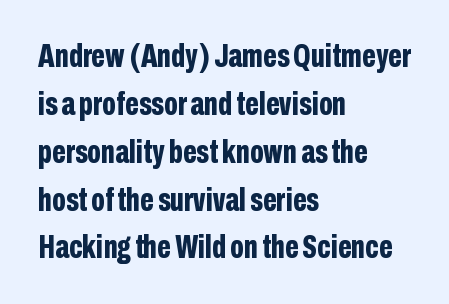
Horizontal alignment here is leftward, the default for most running prose. Posture: straight, roman, zero tilt. Here the designer chose a conventional face with non-uniform glyph widths. Glyph-to-glyph distance matches everyday printed text. The gap between lines stays unmarked.
